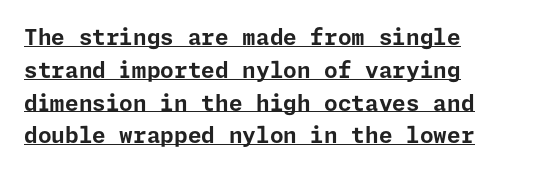
Q: Is the text bold? A: Yes.
Q: Is the text italic (slanted)? A: No, it is upright.
Q: Is the text underlined? A: Yes.
Q: How is the paragraph aligned? A: Left-aligned.
Q: Is the spacing between letters normal or unusually wide? A: Normal.
Q: Is the spacing between lines tight, normal or loose? A: Normal.
